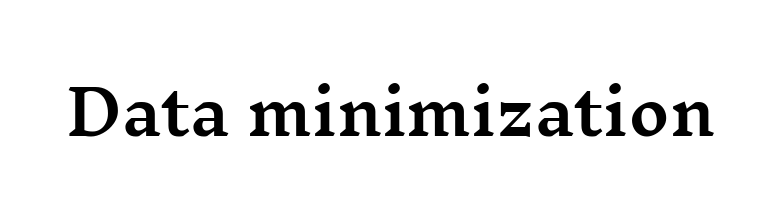
{"serif": "yes", "italic": "no", "width": "wide", "stroke_contrast": "medium", "x_height": "medium", "monospaced": "no", "underline": "no", "letter_spacing": "normal", "letter_spacing_em": 0.0, "glyph_px": 62}
